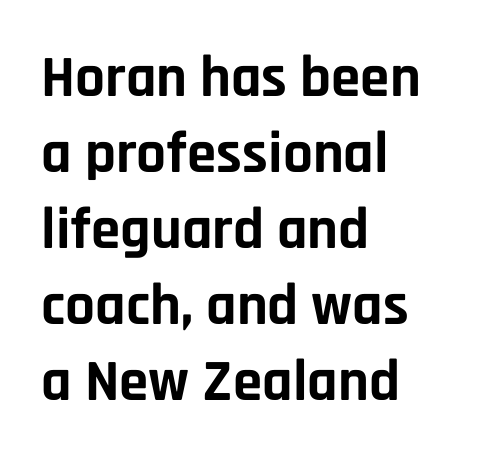
{"serif": "no", "italic": "no", "bold": "yes", "weight": "bold", "width": "normal", "stroke_contrast": "low", "x_height": "large", "monospaced": "no", "underline": "no", "align": "left", "line_spacing": "normal", "line_spacing_ratio": 1.29, "letter_spacing": "normal", "letter_spacing_em": 0.0, "glyph_px": 59}
